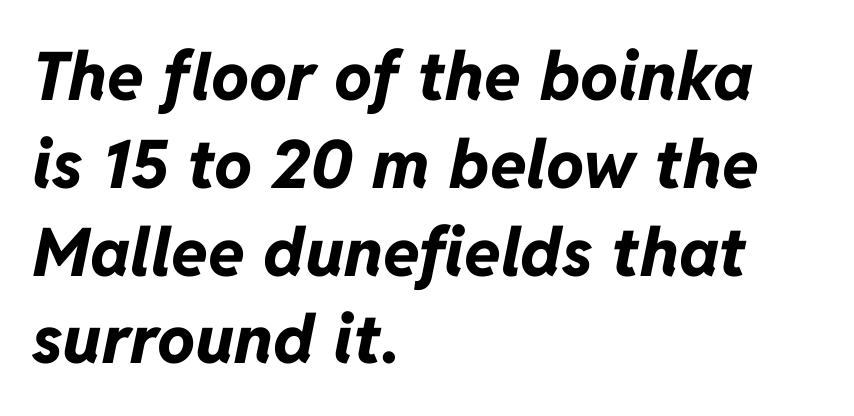
{"italic": "yes", "lean": "right", "slant_degrees": 11, "bold": "yes", "weight": "bold", "width": "normal", "stroke_contrast": "low", "x_height": "medium", "monospaced": "no", "underline": "no", "align": "left", "line_spacing": "normal", "line_spacing_ratio": 1.31, "letter_spacing": "normal", "letter_spacing_em": 0.0, "glyph_px": 67}
